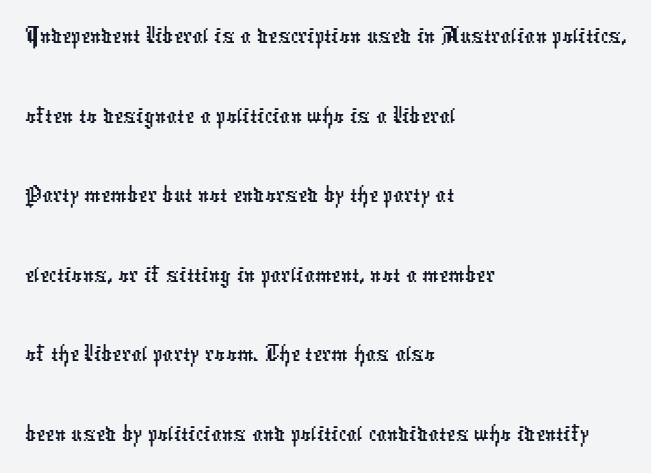
Q: Is the typeface a serif or a sans-serif typeface? A: Sans-serif.
Q: Is the text underlined? A: No.
Q: How is the paragraph aligned? A: Left-aligned.
Q: Is the spacing between letters normal or unusually wide? A: Normal.
Q: Is the spacing between lines tight, normal or loose? A: Normal.
Q: Width (condensed, normal, or wide)? A: Condensed.
Q: Stroke contrast? A: Low.
Q: x-height? A: Medium.
Q: Monospaced? A: No.
